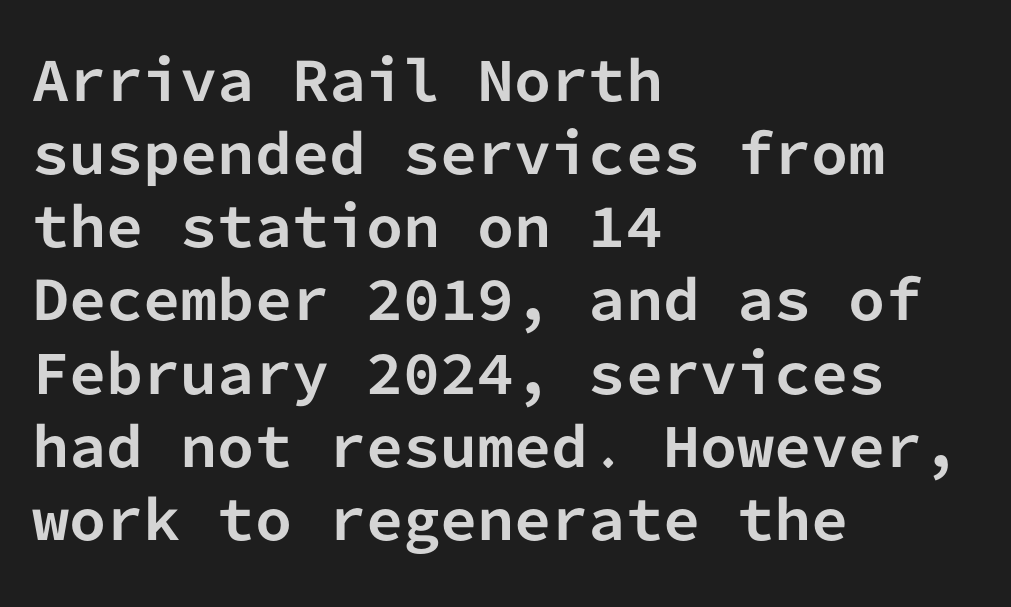
{"serif": "no", "italic": "no", "bold": "yes", "weight": "bold", "width": "normal", "stroke_contrast": "low", "x_height": "medium", "monospaced": "yes", "underline": "no", "align": "left", "line_spacing": "normal", "line_spacing_ratio": 1.38, "letter_spacing": "normal", "letter_spacing_em": 0.0, "glyph_px": 53}
